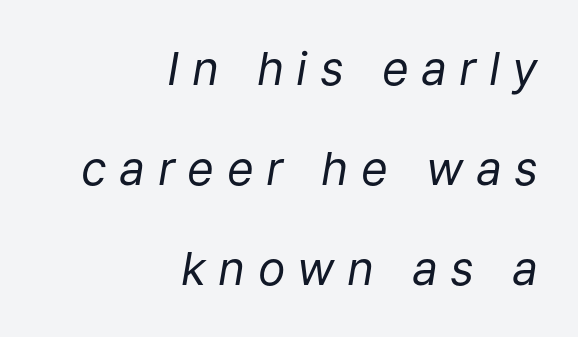
Q: Is the text bold? A: No.
Q: Is the text italic (slanted)? A: Yes, it leans right by about 9 degrees.
Q: Is the text underlined? A: No.
Q: How is the paragraph aligned? A: Right-aligned.
Q: Is the spacing between letters normal or unusually wide? A: Unusually wide.
Q: Is the spacing between lines tight, normal or loose? A: Loose.
Q: Width (condensed, normal, or wide)? A: Normal.
Q: Stroke contrast? A: Low.
Q: x-height? A: Medium.
Q: Monospaced? A: No.
